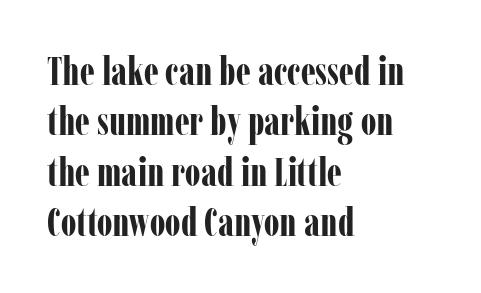
{"serif": "yes", "italic": "no", "bold": "yes", "weight": "bold", "width": "condensed", "stroke_contrast": "low", "x_height": "medium", "monospaced": "no", "underline": "no", "align": "left", "line_spacing": "normal", "line_spacing_ratio": 1.29, "letter_spacing": "normal", "letter_spacing_em": 0.0, "glyph_px": 39}
